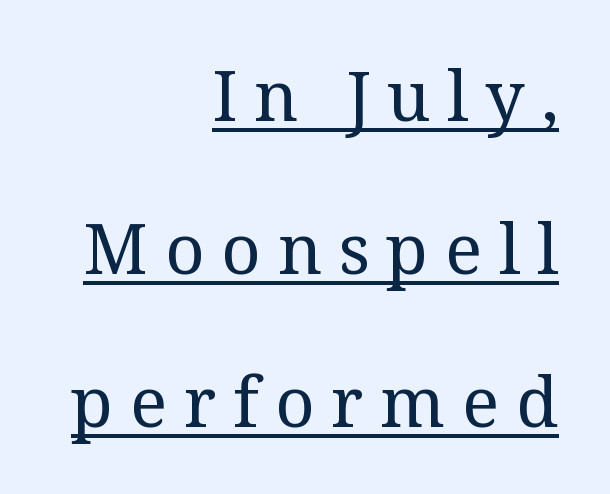
Each letter's strokes conclude with small projecting serifs. The face used here is rendered with a markedly widened letterfit. Leftover space on each line is placed entirely before the opening word. Is this a fixed-width face? No — the glyphs have proportional, varying widths. This reads as an unemphasized weight, regular at the heaviest. Leading is clearly above the norm, producing a sparse column.
